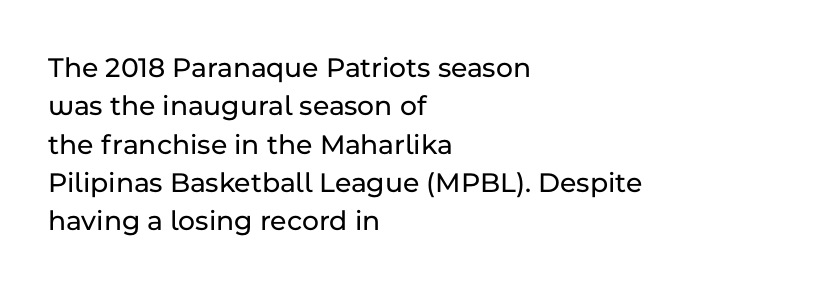
Baseline-to-baseline distance is the conventional proportion of letter height. This sample is left-justified, so line endings fall wherever the words run out. The face used here is proportionally spaced, like ordinary book or web type. Has an underline been added? It has not. In terms of letterform style, serifs are entirely absent. Style check: upright.
